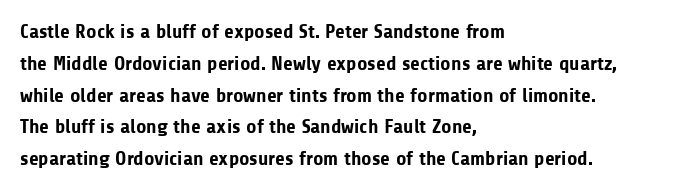
The image shows 20 px bold type, upright; set left-aligned, normal line spacing (1.59x), normal letter spacing, not underlined.
